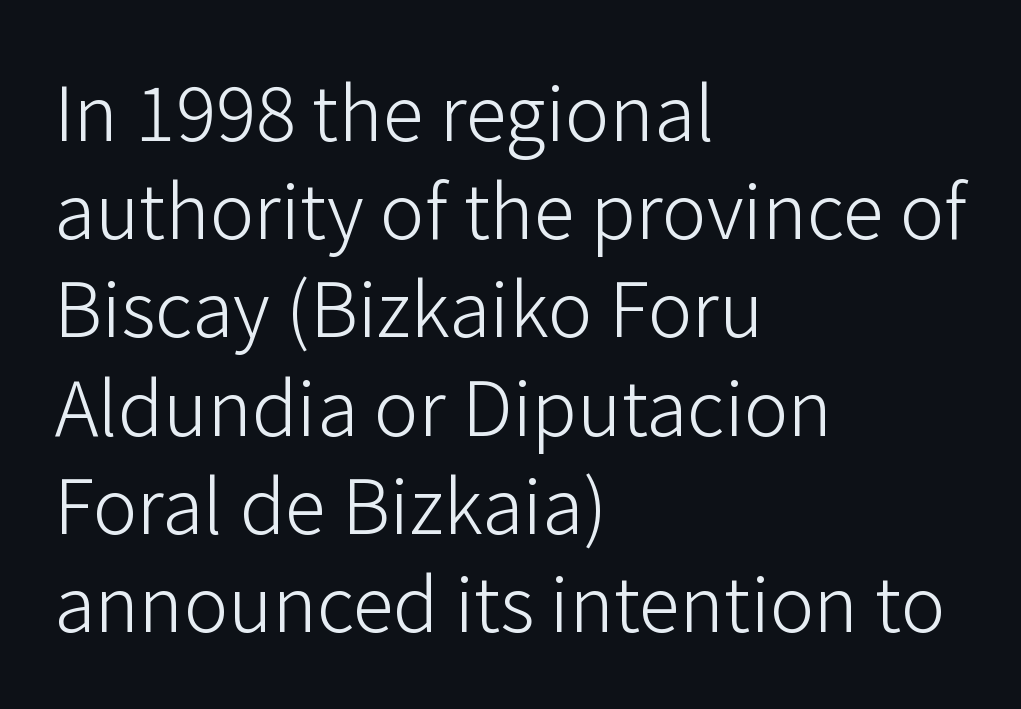
Q: Is the text bold? A: No.
Q: Is the text italic (slanted)? A: No, it is upright.
Q: Is the typeface a serif or a sans-serif typeface? A: Sans-serif.
Q: Is the text underlined? A: No.
Q: How is the paragraph aligned? A: Left-aligned.
Q: Is the spacing between letters normal or unusually wide? A: Normal.
Q: Is the spacing between lines tight, normal or loose? A: Normal.
Q: Width (condensed, normal, or wide)? A: Normal.
Q: Stroke contrast? A: Low.
Q: x-height? A: Medium.
Q: Monospaced? A: No.
